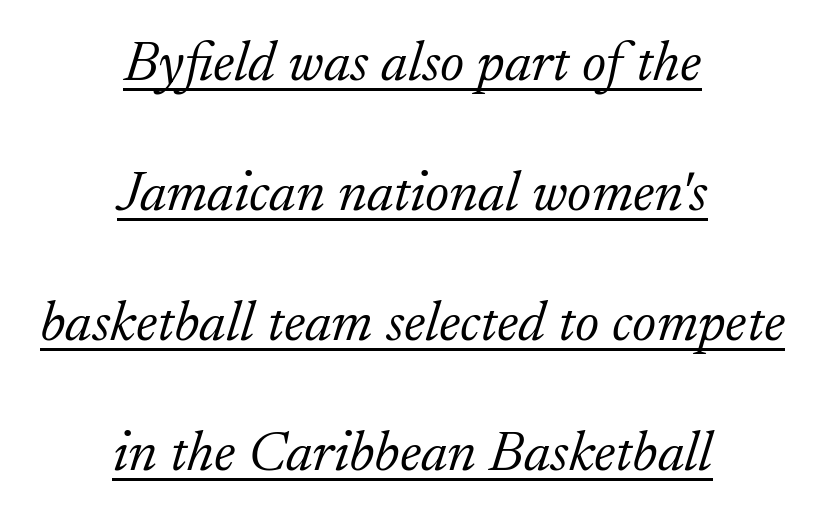
The image shows 57 px light serif type, italic (leaning right); set centered, loose line spacing (2.28x), normal letter spacing, underlined; low stroke contrast and a small x-height.
